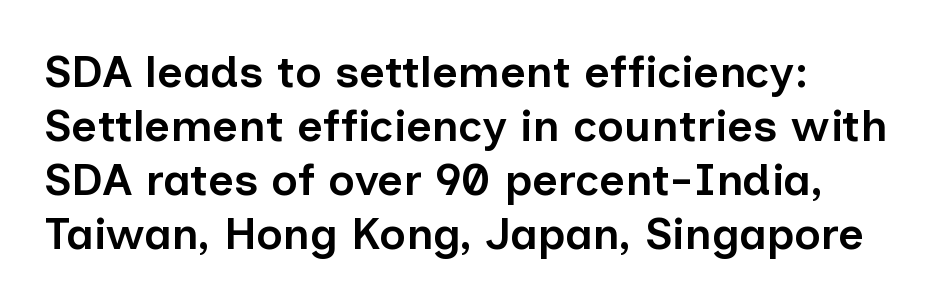
{"serif": "no", "italic": "no", "bold": "semi", "weight": "semibold", "width": "normal", "stroke_contrast": "low", "x_height": "medium", "monospaced": "no", "underline": "no", "align": "left", "line_spacing_ratio": 1.2, "letter_spacing": "normal", "letter_spacing_em": 0.0, "glyph_px": 45}
